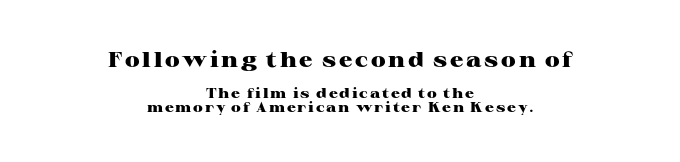
The image shows 21 px bold type, upright; set centered, tight line spacing (1.0x), not underlined; the first (top) block is 1.5x larger.
